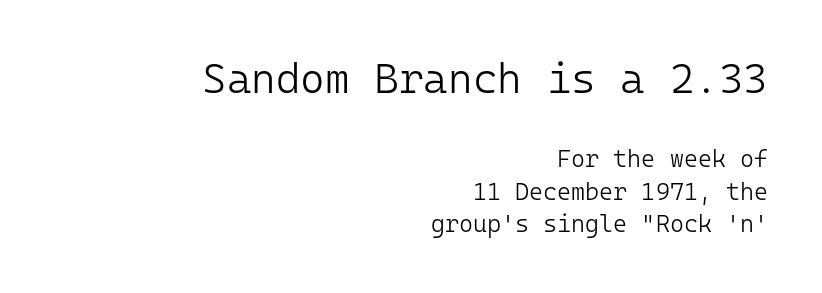
Q: Is the text bold? A: No.
Q: Is the text italic (slanted)? A: No, it is upright.
Q: Is the typeface a serif or a sans-serif typeface? A: Sans-serif.
Q: Is the text underlined? A: No.
Q: How is the paragraph aligned? A: Right-aligned.
Q: Is the spacing between letters normal or unusually wide? A: Normal.
Q: Is the spacing between lines tight, normal or loose? A: Normal.
Q: Which block of text is set in a larger size, the first (top) or the second (bottom)? A: The first (top) one.
Q: Width (condensed, normal, or wide)? A: Normal.
Q: Stroke contrast? A: Low.
Q: x-height? A: Medium.
Q: Monospaced? A: Yes.
